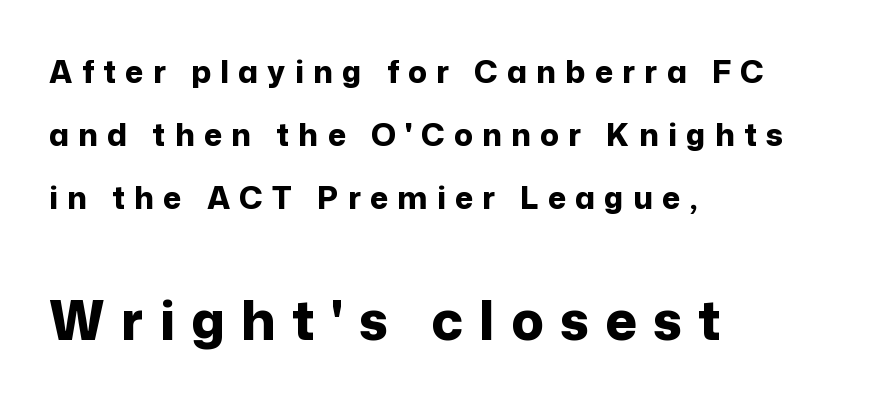
The image shows 54 px bold sans-serif type, upright; set left-aligned, loose line spacing (2.03x), unusually wide letter spacing (+0.3 em), not underlined; the second (bottom) block is 1.74x larger; low stroke contrast and a medium x-height.
